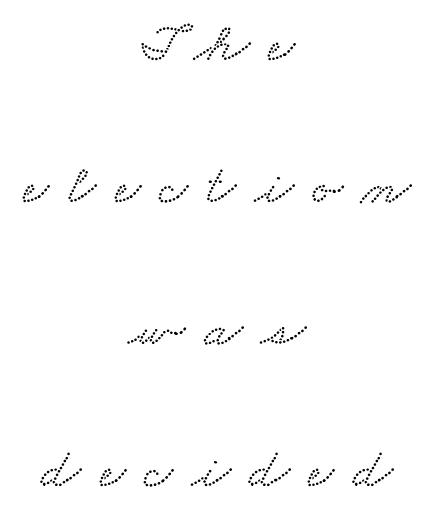
Each line is balanced around a shared central axis. Nobody drew a line under any word here. Leading is clearly above the norm, producing a sparse column. This sample has the flowing, uneven cadence of proportional lettering. Look at the tracking — it's clearly loosened, letters drifting apart. Classification — serif.
